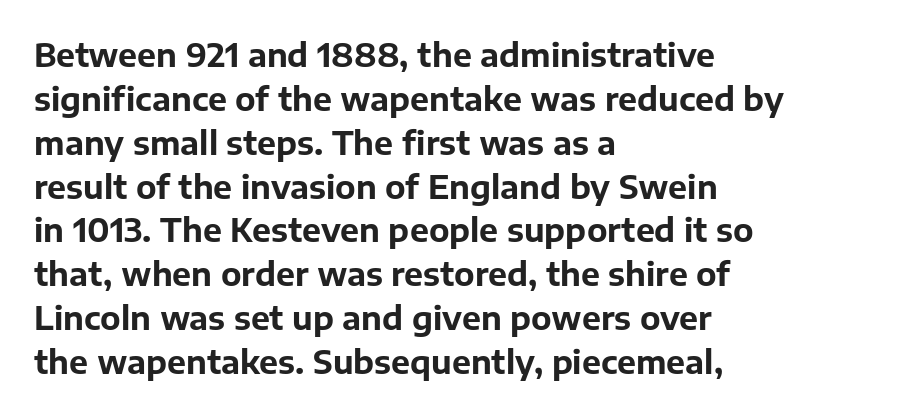
Q: Is the text bold? A: Yes.
Q: Is the text italic (slanted)? A: No, it is upright.
Q: Is the typeface a serif or a sans-serif typeface? A: Sans-serif.
Q: Is the text underlined? A: No.
Q: How is the paragraph aligned? A: Left-aligned.
Q: Is the spacing between letters normal or unusually wide? A: Normal.
Q: Is the spacing between lines tight, normal or loose? A: Normal.
Q: Width (condensed, normal, or wide)? A: Normal.
Q: Stroke contrast? A: Low.
Q: x-height? A: Medium.
Q: Monospaced? A: No.
